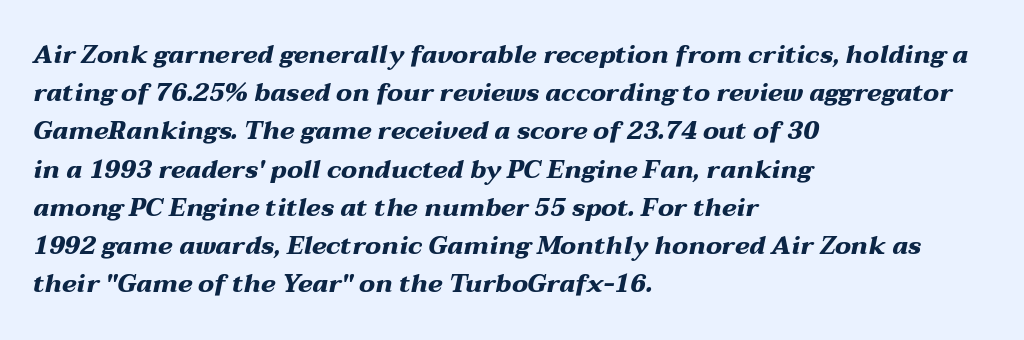
{"italic": "yes", "lean": "right", "slant_degrees": 12, "bold": "yes", "underline": "no", "align": "left", "line_spacing": "normal", "line_spacing_ratio": 1.53, "letter_spacing": "normal", "letter_spacing_em": 0.0, "glyph_px": 25}
